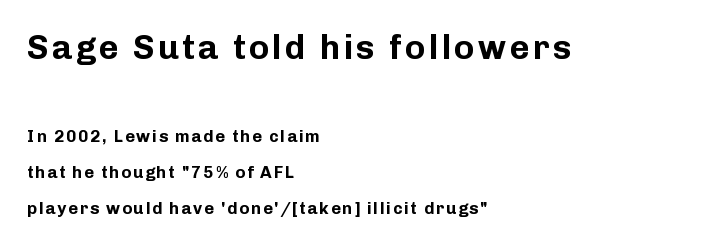
The image shows 34 px bold sans-serif type, upright; set left-aligned, loose line spacing (2.12x), not underlined; the first (top) block is 2.0x larger; low stroke contrast and a medium x-height.
